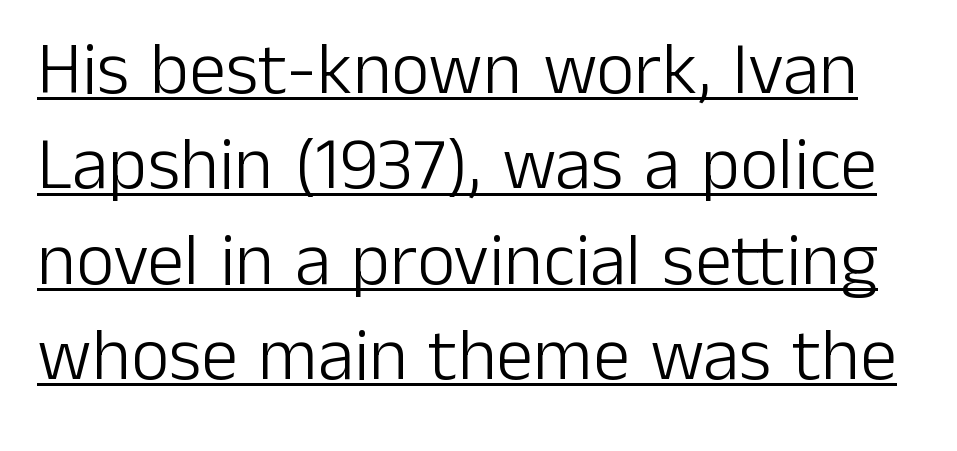
{"serif": "no", "italic": "no", "bold": "no", "weight": "light", "width": "normal", "stroke_contrast": "low", "x_height": "medium", "monospaced": "no", "underline": "yes", "line_spacing": "normal", "line_spacing_ratio": 1.29, "letter_spacing": "normal", "letter_spacing_em": 0.0, "glyph_px": 74}
